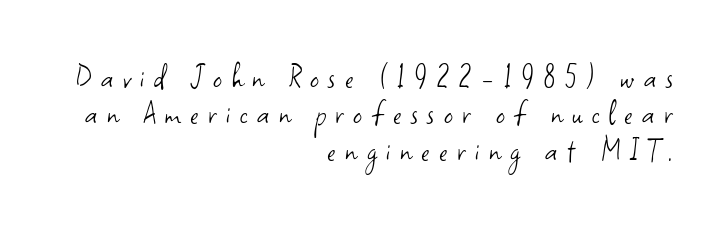
The image shows 35 px light sans-serif type; set right-aligned, tight line spacing (1.04x), unusually wide letter spacing (+0.27 em), not underlined; low stroke contrast and a small x-height.
